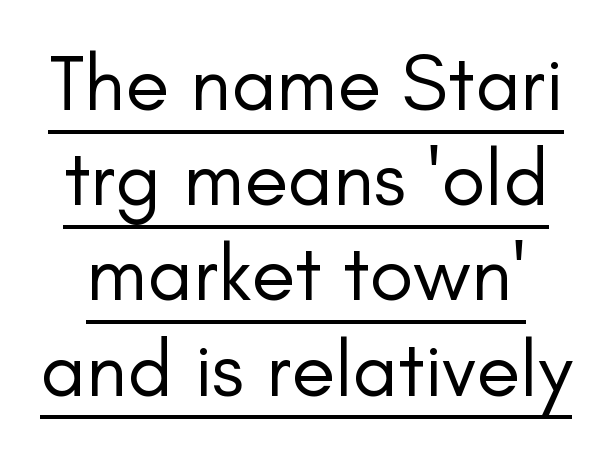
Q: Is the text bold? A: No.
Q: Is the text italic (slanted)? A: No, it is upright.
Q: Is the typeface a serif or a sans-serif typeface? A: Sans-serif.
Q: Is the text underlined? A: Yes.
Q: Is the spacing between letters normal or unusually wide? A: Normal.
Q: Width (condensed, normal, or wide)? A: Normal.
Q: Stroke contrast? A: Low.
Q: x-height? A: Small.
Q: Monospaced? A: No.
